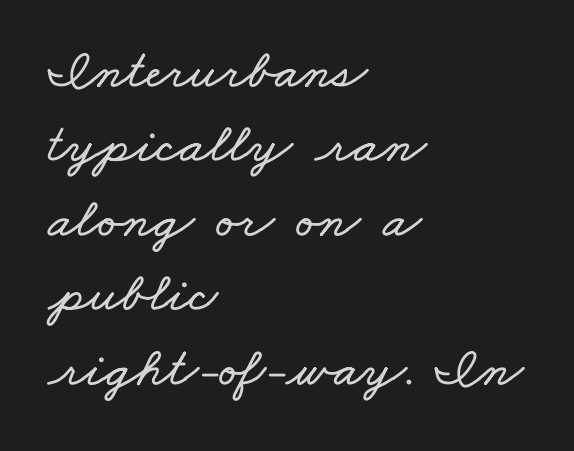
The image shows 56 px wide type; set left-aligned, normal line spacing (1.33x), normal letter spacing, not underlined; low stroke contrast and a small x-height.
